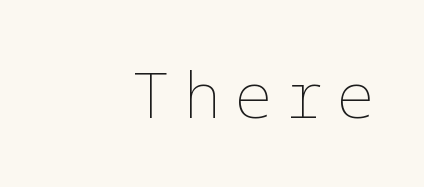
The image shows 63 px thin type, upright; set right-aligned, unusually wide letter spacing (+0.21 em), not underlined; low stroke contrast and a medium x-height.
